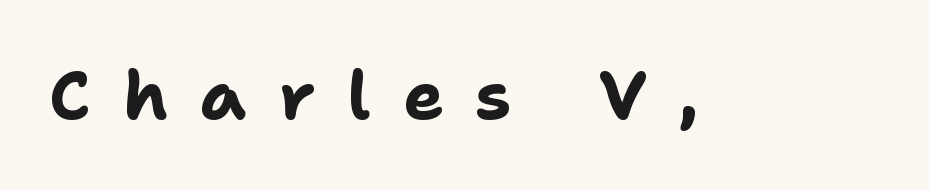
Vertical strokes here are truly vertical. The letters advance in unequal steps, a hallmark of proportional type. The specimen omits any rule beneath the text block's lines. This rendering widens character spacing well past its baseline value. The rendering uses a bold face; every stroke is thick and dark. Nope, no serifs anywhere on these letters.
